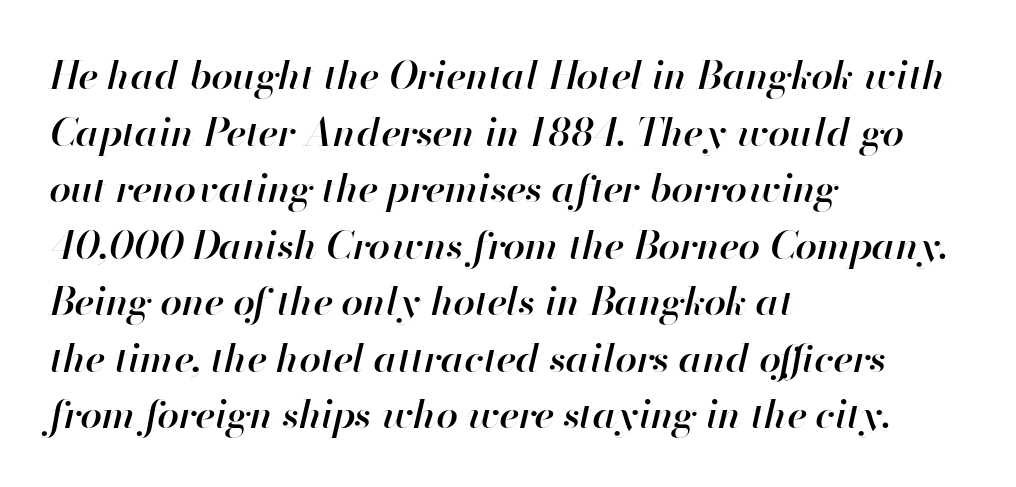
Q: Is the text bold? A: Semi-bold.
Q: Is the text italic (slanted)? A: Yes, it leans right by about 13 degrees.
Q: Is the text underlined? A: No.
Q: How is the paragraph aligned? A: Left-aligned.
Q: Is the spacing between letters normal or unusually wide? A: Normal.
Q: Is the spacing between lines tight, normal or loose? A: Normal.
Q: Width (condensed, normal, or wide)? A: Normal.
Q: Stroke contrast? A: High.
Q: x-height? A: Small.
Q: Monospaced? A: No.
